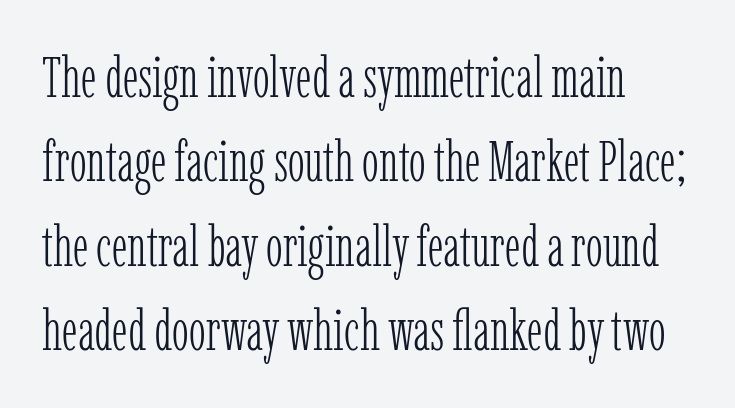
The image shows 57 px light, condensed serif type, upright; set left-aligned, normal line spacing (1.48x), normal letter spacing, not underlined; low stroke contrast and a medium x-height.
